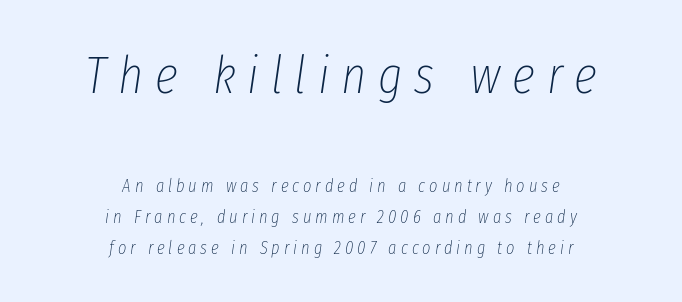
In terms of letterspacing, this is a distinctly airy, spread setting. The weight tops out at a normal text grade. Observe the lean: these are italic letterforms. Top chunk: large. Bottom chunk: small. A normal amount of white space separates one row of letters from the next. Line starts and ends both wander, symmetrically.
